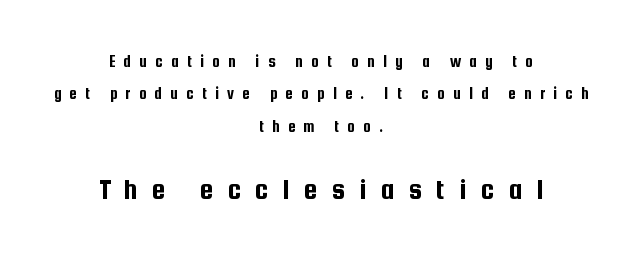
The type is letterspaced generously, with wide tracking. Do the characters align in a grid? No, the font is proportional. The designer gave the closing block more size than the opening block. Ascenders rise straight up at ninety degrees.
